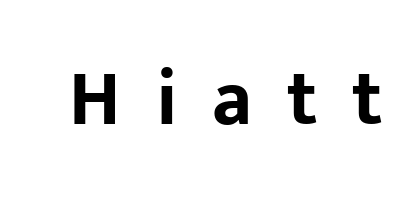
{"serif": "no", "italic": "no", "bold": "yes", "weight": "bold", "width": "normal", "stroke_contrast": "low", "x_height": "medium", "monospaced": "no", "underline": "no", "letter_spacing": "wide", "letter_spacing_em": 0.44, "glyph_px": 79}
